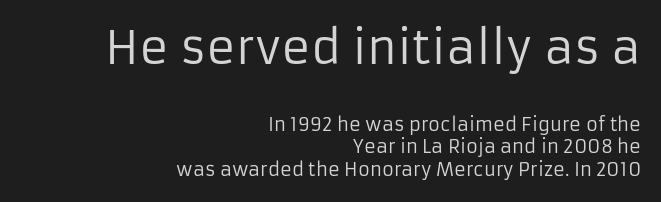
The image shows 45 px regular-weight sans-serif type, upright; set right-aligned, normal line spacing (1.26x), normal letter spacing, not underlined; the first (top) block is 2.5x larger; low stroke contrast and a medium x-height.
